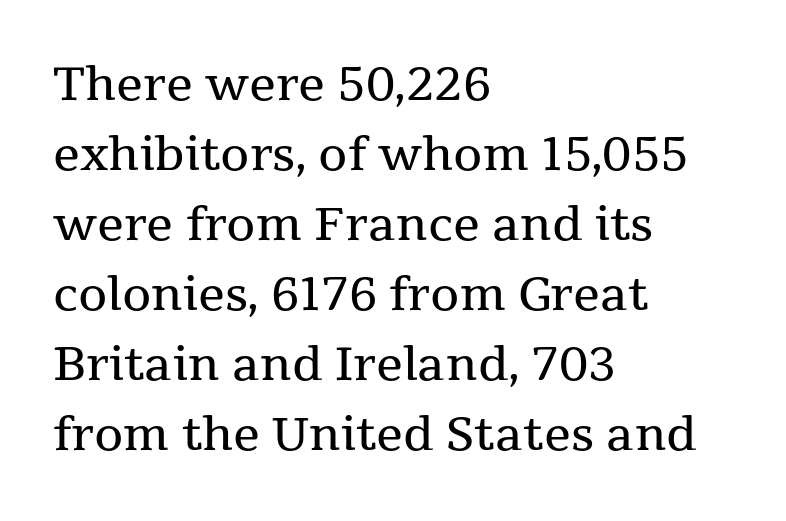
This block has exactly the height ordinary leading produces. No letter is thick-stroked: the sample isn't bold. Standard letterfit; no display-style spreading of the glyphs. Caption: multi-line text, flush left, ragged right. This is roman type, the default non-slanted kind.
